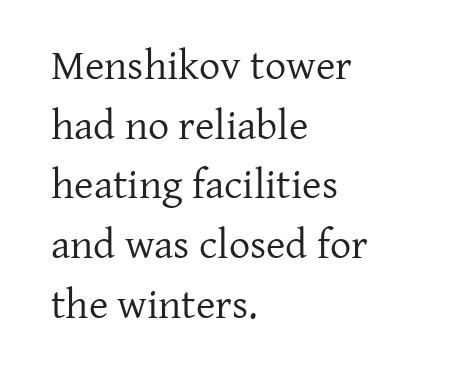
Typeset ragged right — the left edge is the straight one. Looks like regular typesetting: each glyph gets only the width it needs. Leading matches the norm, producing a regular column. Examine the stroke ends and you'll spot serifs. Unmarked baselines from the first word to the last.
